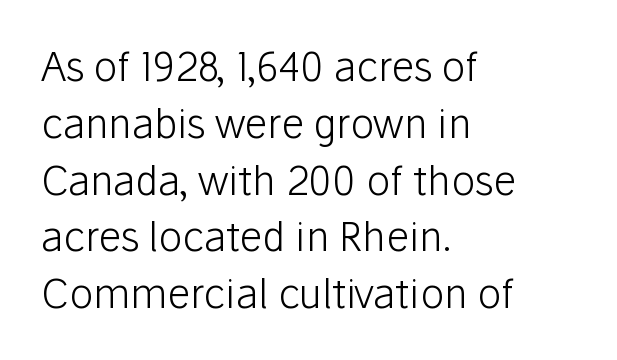
The image shows 40 px light sans-serif type, upright; set left-aligned, normal line spacing (1.42x), normal letter spacing, not underlined; low stroke contrast and a medium x-height.
